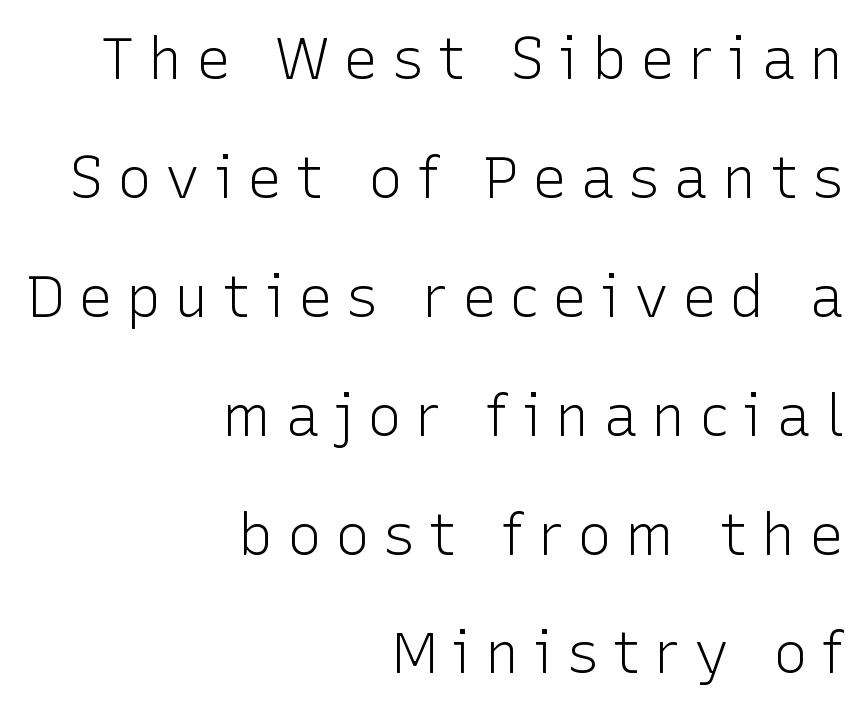
The image shows 58 px light sans-serif type, upright; set right-aligned, loose line spacing (2.05x), unusually wide letter spacing (+0.23 em), not underlined; low stroke contrast and a medium x-height.
